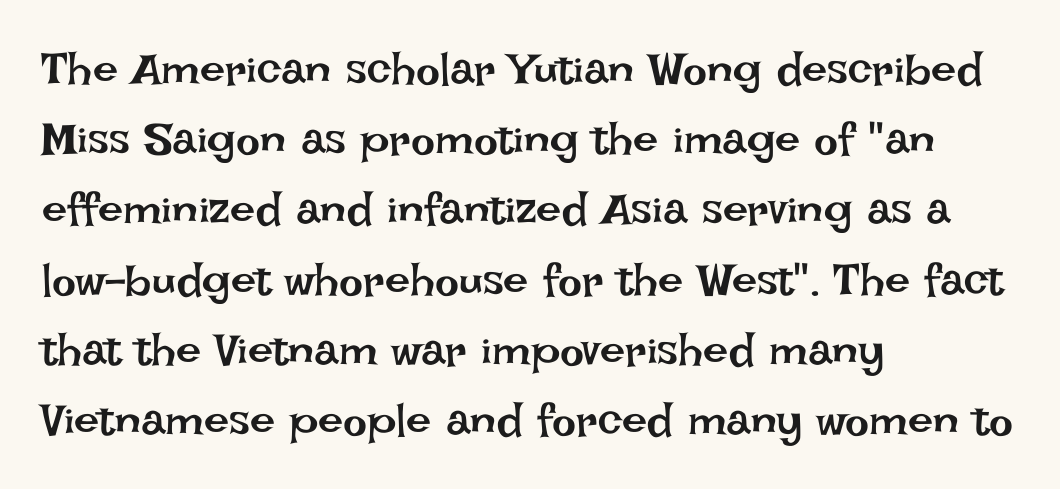
{"italic": "no", "bold": "no", "weight": "regular", "width": "normal", "stroke_contrast": "low", "x_height": "large", "monospaced": "no", "underline": "no", "align": "left", "line_spacing": "normal", "line_spacing_ratio": 1.56, "letter_spacing": "normal", "letter_spacing_em": 0.0, "glyph_px": 45}
